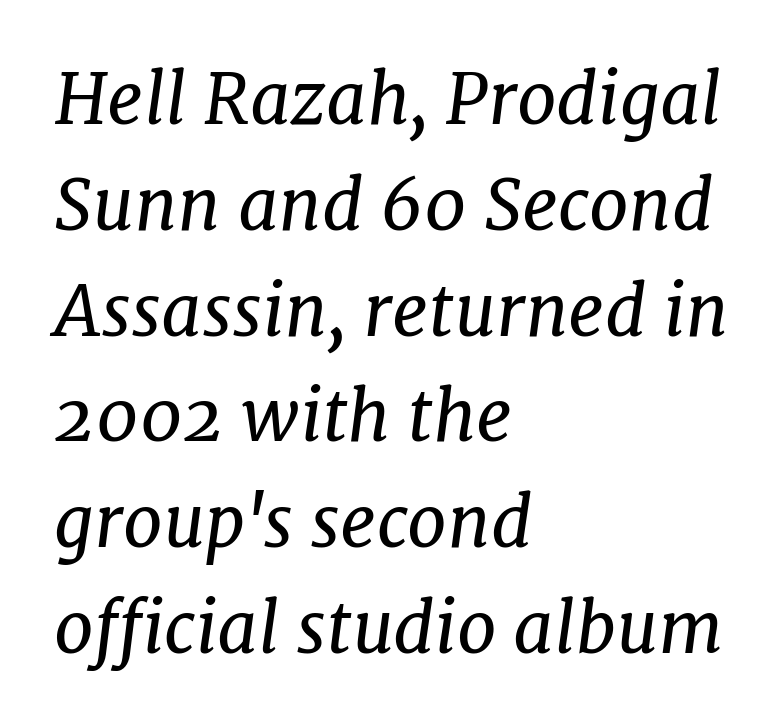
The image shows 71 px regular-weight serif type, italic (leaning right); set left-aligned, normal line spacing (1.49x), normal letter spacing, not underlined; low stroke contrast and a medium x-height.
